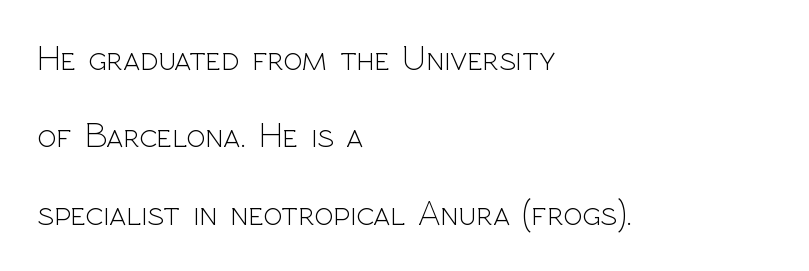
The image shows 36 px light sans-serif type, upright; set left-aligned, loose line spacing (2.15x), normal letter spacing, not underlined; a medium x-height.
